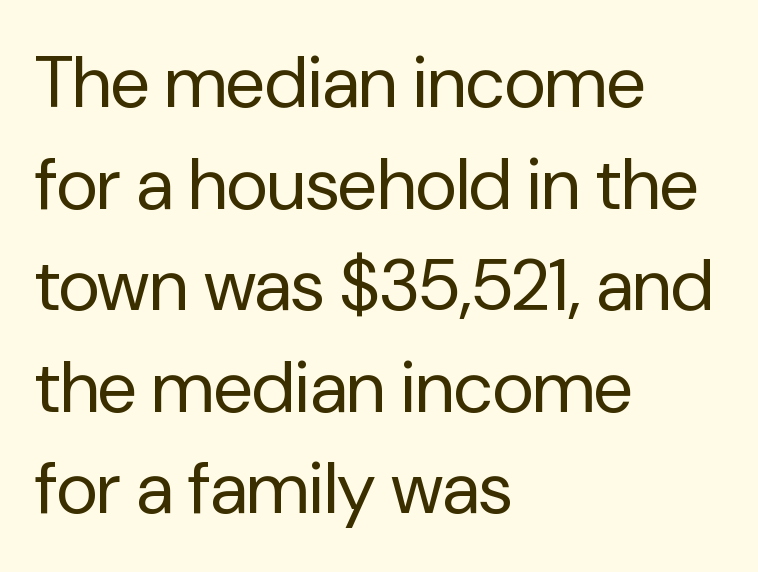
{"serif": "no", "italic": "no", "bold": "no", "weight": "regular", "width": "normal", "stroke_contrast": "low", "x_height": "medium", "monospaced": "no", "underline": "no", "align": "left", "line_spacing": "normal", "line_spacing_ratio": 1.41, "letter_spacing": "normal", "letter_spacing_em": 0.0, "glyph_px": 72}
